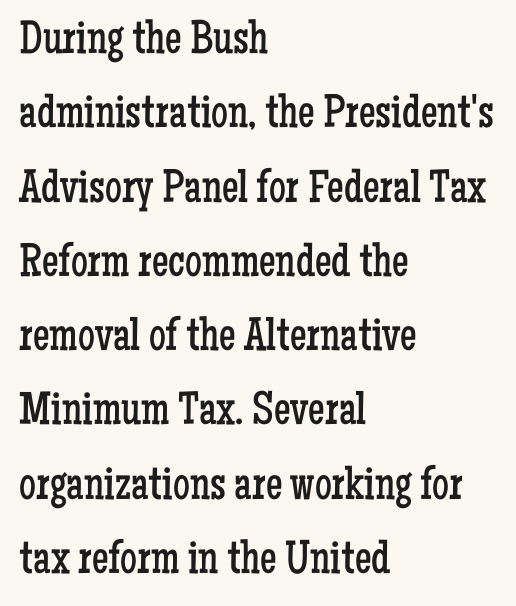
{"serif": "yes", "italic": "no", "bold": "no", "weight": "regular", "width": "condensed", "stroke_contrast": "low", "x_height": "medium", "monospaced": "no", "underline": "no", "align": "left", "line_spacing": "normal", "line_spacing_ratio": 1.58, "letter_spacing": "normal", "letter_spacing_em": 0.0, "glyph_px": 47}
